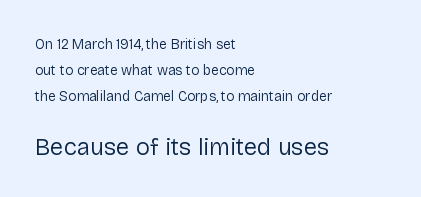
The image shows 24 px text type, upright; set left-aligned, line spacing 1.85x, normal letter spacing, not underlined; the second (bottom) block is 1.71x larger.
